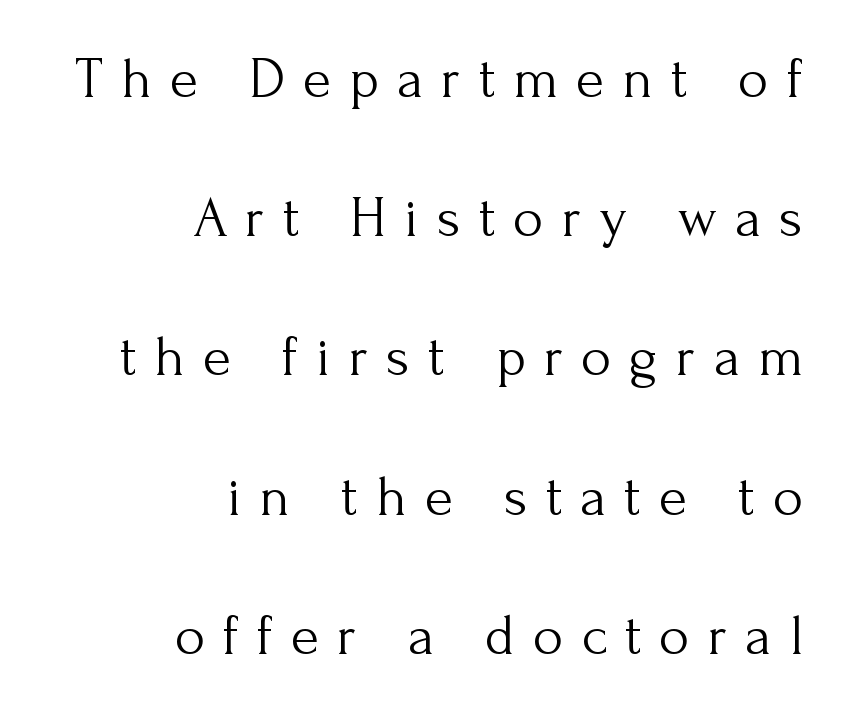
{"serif": "yes", "italic": "no", "bold": "no", "weight": "light", "width": "normal", "stroke_contrast": "medium", "x_height": "small", "monospaced": "no", "underline": "no", "align": "right", "line_spacing": "loose", "line_spacing_ratio": 2.4, "letter_spacing": "wide", "letter_spacing_em": 0.31, "glyph_px": 58}
